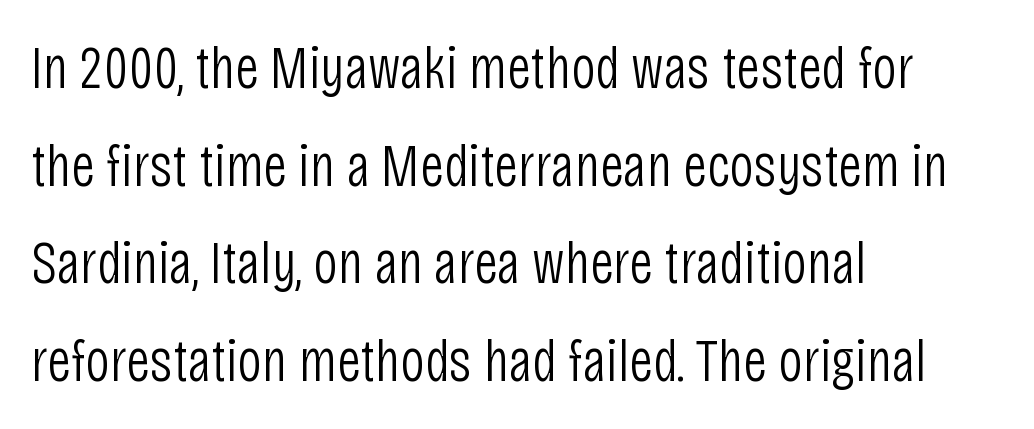
Q: Is the text bold? A: No.
Q: Is the text italic (slanted)? A: No, it is upright.
Q: Is the typeface a serif or a sans-serif typeface? A: Sans-serif.
Q: Is the text underlined? A: No.
Q: How is the paragraph aligned? A: Left-aligned.
Q: Is the spacing between letters normal or unusually wide? A: Normal.
Q: Is the spacing between lines tight, normal or loose? A: Normal.
Q: Width (condensed, normal, or wide)? A: Condensed.
Q: Stroke contrast? A: Low.
Q: x-height? A: Large.
Q: Monospaced? A: No.
